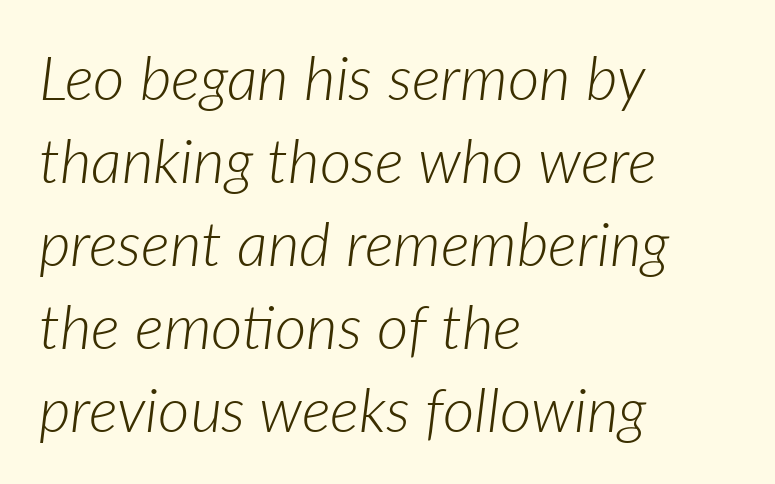
The image shows 61 px light type, italic (leaning right); set left-aligned, normal line spacing (1.36x), normal letter spacing, not underlined; low stroke contrast and a medium x-height.
